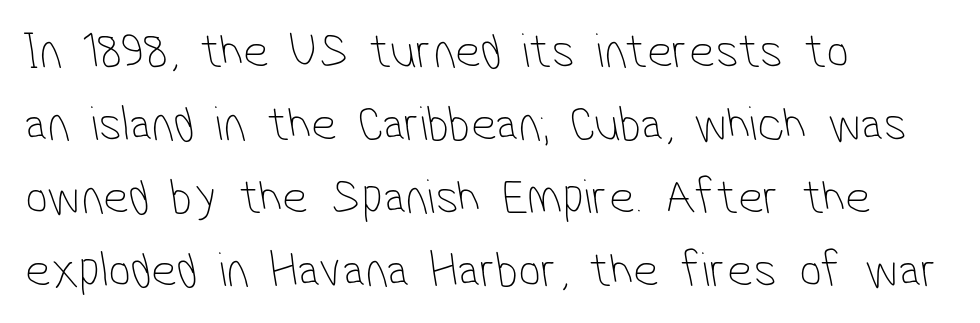
I'd call this a sans setting — the letters go barefoot. The letterforms sit shoulder to shoulder at normal distance. Unmarked baselines from the first word to the last. You could not count columns in this text — the font is proportionally spaced. Line beginnings align vertically; line endings do not.
